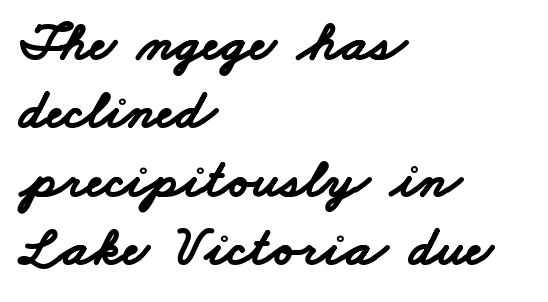
The image shows 56 px bold, wide sans-serif type; set left-aligned, line spacing 1.22x, normal letter spacing, not underlined; low stroke contrast and a small x-height.
